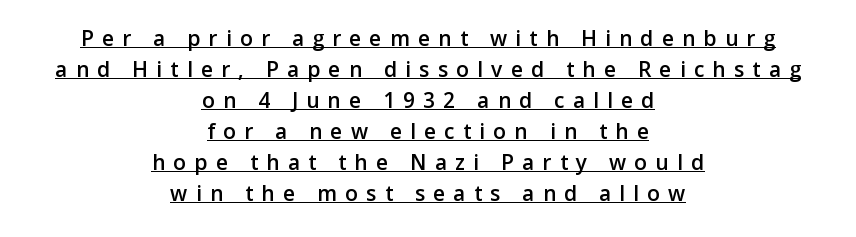
Q: Is the text bold? A: Semi-bold.
Q: Is the text italic (slanted)? A: No, it is upright.
Q: Is the text underlined? A: Yes.
Q: How is the paragraph aligned? A: Centered.
Q: Is the spacing between letters normal or unusually wide? A: Unusually wide.
Q: Is the spacing between lines tight, normal or loose? A: Normal.
